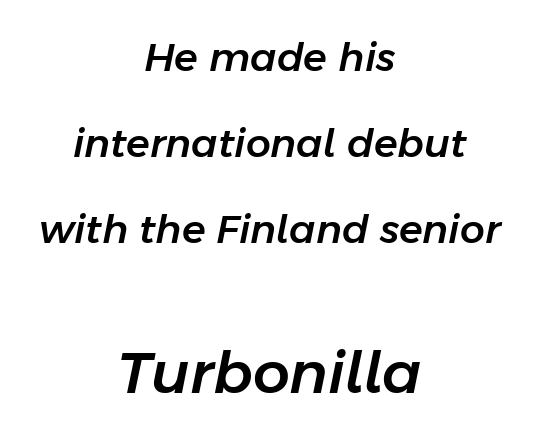
Q: Is the text italic (slanted)? A: Yes, it leans right by about 11 degrees.
Q: Is the text underlined? A: No.
Q: How is the paragraph aligned? A: Centered.
Q: Is the spacing between letters normal or unusually wide? A: Normal.
Q: Is the spacing between lines tight, normal or loose? A: Loose.
Q: Which block of text is set in a larger size, the first (top) or the second (bottom)? A: The second (bottom) one.
Q: Width (condensed, normal, or wide)? A: Normal.
Q: Stroke contrast? A: Low.
Q: x-height? A: Medium.
Q: Monospaced? A: No.
